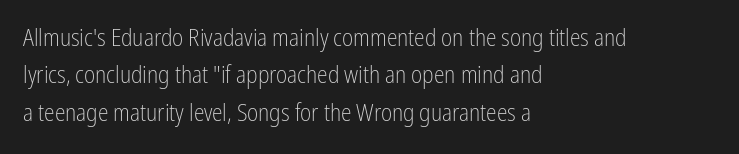
{"italic": "no", "bold": "no", "underline": "no", "align": "left", "line_spacing": "normal", "line_spacing_ratio": 1.56, "letter_spacing": "normal", "letter_spacing_em": 0.0, "glyph_px": 24}
